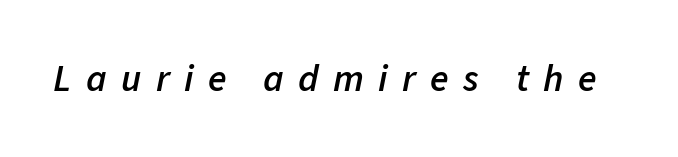
Yep, that's italic — everything's leaning. Students, note that the glyphs here are deliberately spaced far apart. The string is rendered with underlining switched off. Typographic density is moderately raised because the face is semibold. These lines are rendered in a variable-pitch font.
